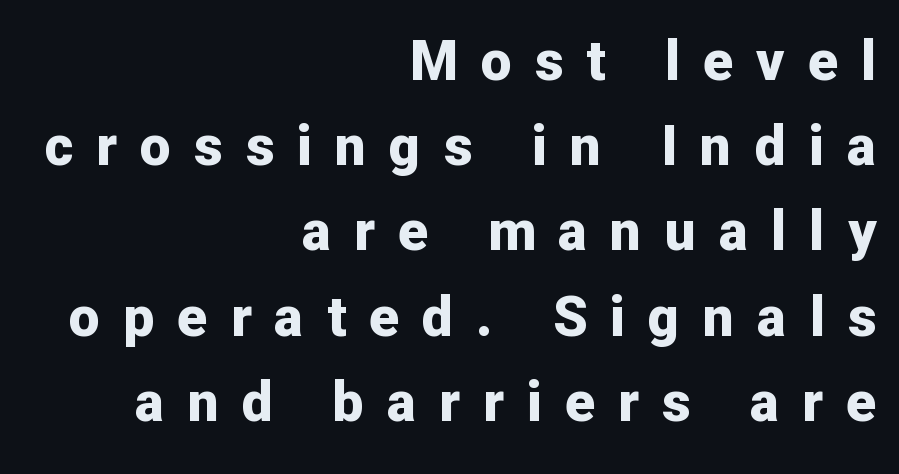
Letterform terminals end flat and unadorned throughout the passage. Compared with an ordinary text face, these strokes are far heavier — a full bold. Quick note: not italic, upright. Short note: letters widely spaced.
